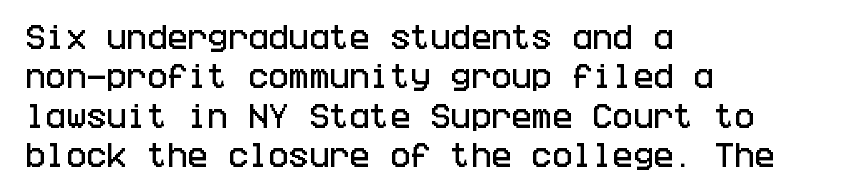
Q: Is the text italic (slanted)? A: No, it is upright.
Q: Is the text underlined? A: No.
Q: How is the paragraph aligned? A: Left-aligned.
Q: Is the spacing between letters normal or unusually wide? A: Normal.
Q: Is the spacing between lines tight, normal or loose? A: Normal.
